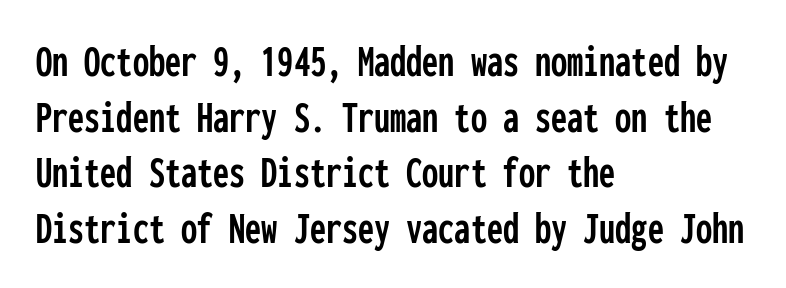
The image shows 46 px condensed sans-serif type, upright, monospaced; set left-aligned, line spacing 1.21x, normal letter spacing, not underlined; low stroke contrast and a medium x-height.
